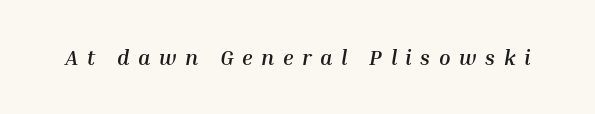
The image shows 21 px bold type, italic (leaning right); set unusually wide letter spacing (+0.41 em), not underlined.
